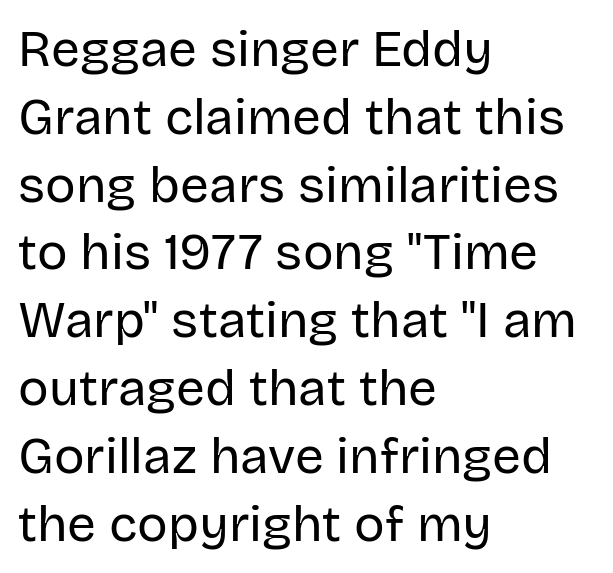
Upright lettering throughout. Proportional: the letters do not fall into vertical columns. Words float on clear page, feet unadorned. The rows are spaced the way most documents space them. Glyph-to-glyph distance matches everyday printed text. No feet cap the strokes, marking this as sans-serif type.
